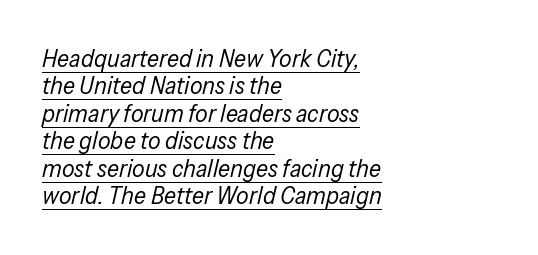
Q: Is the text bold? A: No.
Q: Is the text italic (slanted)? A: Yes, it leans right by about 13 degrees.
Q: Is the text underlined? A: Yes.
Q: How is the paragraph aligned? A: Left-aligned.
Q: Is the spacing between letters normal or unusually wide? A: Normal.
Q: Is the spacing between lines tight, normal or loose? A: Tight.
